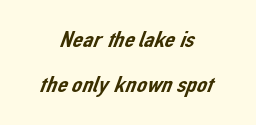
{"underline": "no", "align": "center", "line_spacing": "loose", "line_spacing_ratio": 1.95, "letter_spacing": "normal", "letter_spacing_em": 0.0, "glyph_px": 23}
